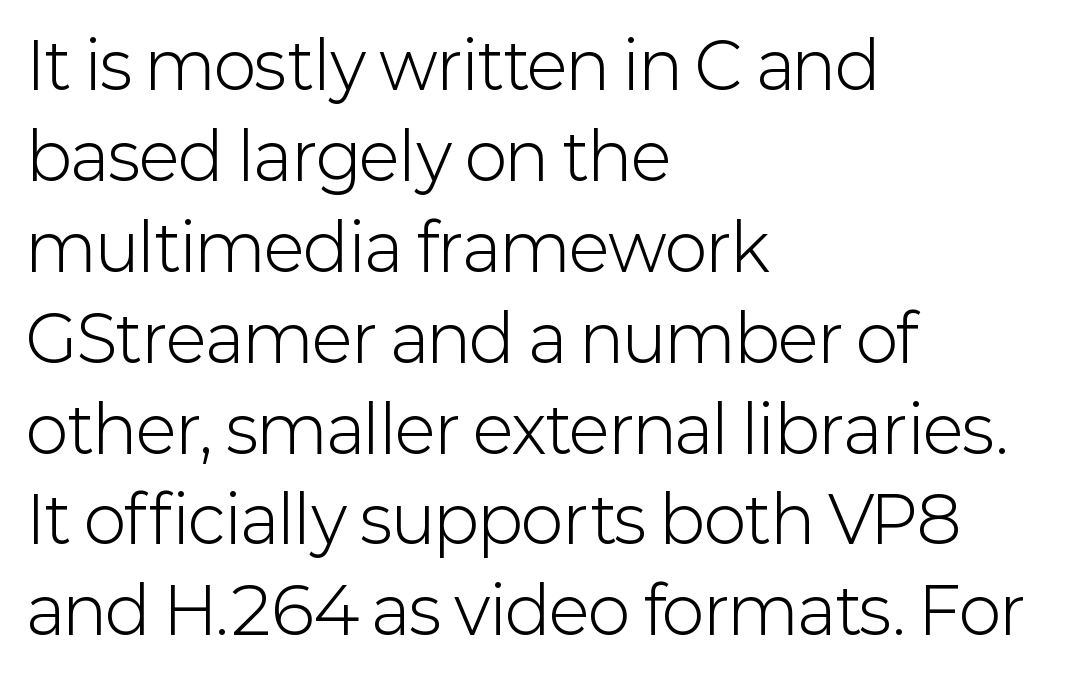
{"serif": "no", "italic": "no", "bold": "no", "weight": "light", "width": "normal", "stroke_contrast": "low", "x_height": "medium", "monospaced": "no", "underline": "no", "align": "left", "line_spacing": "normal", "line_spacing_ratio": 1.42, "letter_spacing": "normal", "letter_spacing_em": 0.0, "glyph_px": 64}
